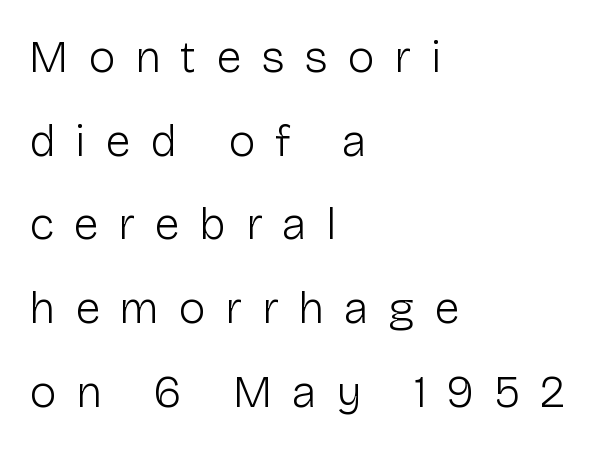
{"serif": "no", "italic": "no", "bold": "no", "weight": "light", "width": "normal", "stroke_contrast": "low", "x_height": "medium", "monospaced": "no", "underline": "no", "align": "left", "line_spacing_ratio": 1.82, "letter_spacing": "wide", "letter_spacing_em": 0.42, "glyph_px": 46}
